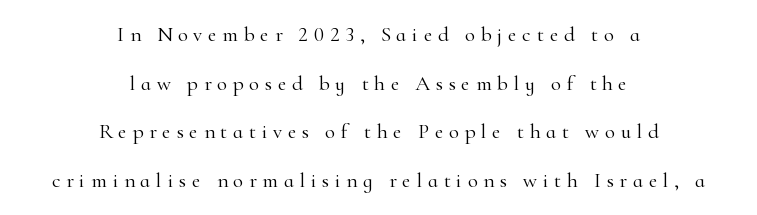
Q: Is the text bold? A: No.
Q: Is the text italic (slanted)? A: No, it is upright.
Q: Is the text underlined? A: No.
Q: How is the paragraph aligned? A: Centered.
Q: Is the spacing between letters normal or unusually wide? A: Unusually wide.
Q: Is the spacing between lines tight, normal or loose? A: Loose.
